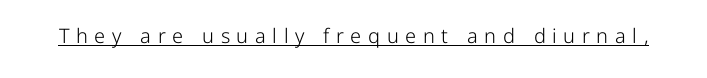
The letters look calm and open, with moderate or lighter stems. A baseline rule has been typeset under these characters. The letterforms stand isolated, each surrounded by extra space. Upright lettering throughout.
